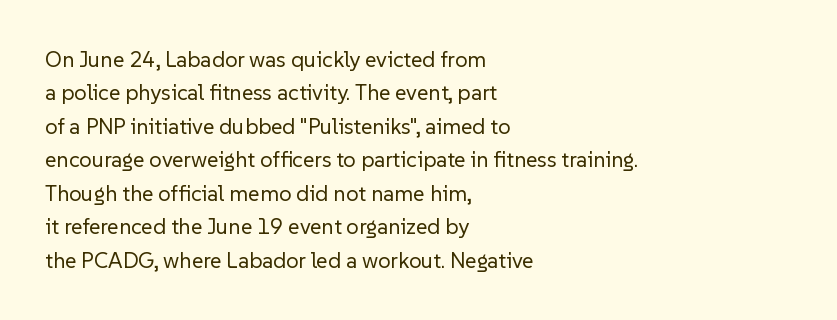
The image shows 22 px text type, upright; set left-aligned, normal line spacing (1.52x), normal letter spacing, not underlined.
